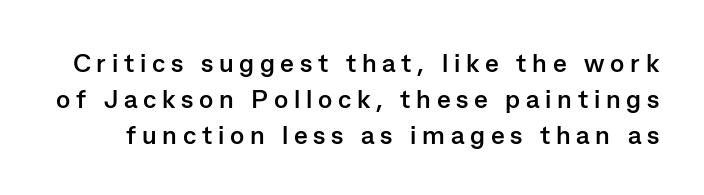
The image shows 26 px bold type, upright; set normal line spacing (1.38x), unusually wide letter spacing (+0.22 em), not underlined.
